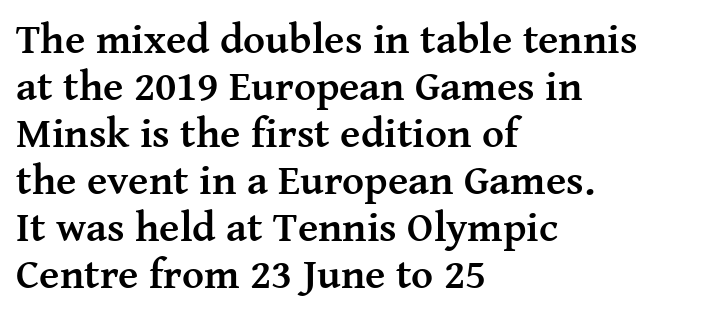
Q: Is the text bold? A: Yes.
Q: Is the text italic (slanted)? A: No, it is upright.
Q: Is the typeface a serif or a sans-serif typeface? A: Serif.
Q: Is the text underlined? A: No.
Q: How is the paragraph aligned? A: Left-aligned.
Q: Is the spacing between letters normal or unusually wide? A: Normal.
Q: Is the spacing between lines tight, normal or loose? A: Tight.
Q: Width (condensed, normal, or wide)? A: Normal.
Q: Stroke contrast? A: Medium.
Q: x-height? A: Medium.
Q: Monospaced? A: No.
